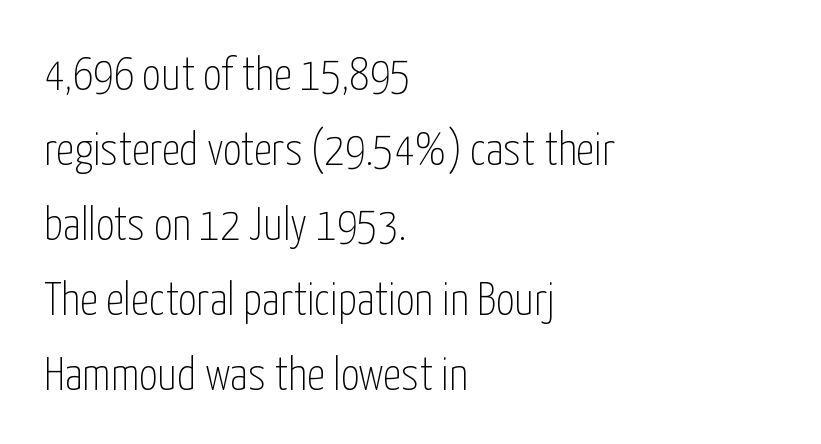
One-word summary of the alignment: left. A typesetter would call this proportional, since set widths differ per character. Descenders hang freely into open space. Interline gaps are of average width in this sample.
